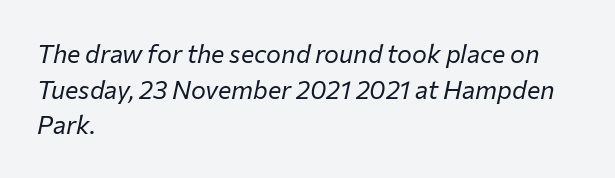
Q: Is the text bold? A: No.
Q: Is the text italic (slanted)? A: Yes, it leans right by about 12 degrees.
Q: Is the text underlined? A: No.
Q: How is the paragraph aligned? A: Left-aligned.
Q: Is the spacing between letters normal or unusually wide? A: Normal.
Q: Is the spacing between lines tight, normal or loose? A: Normal.
